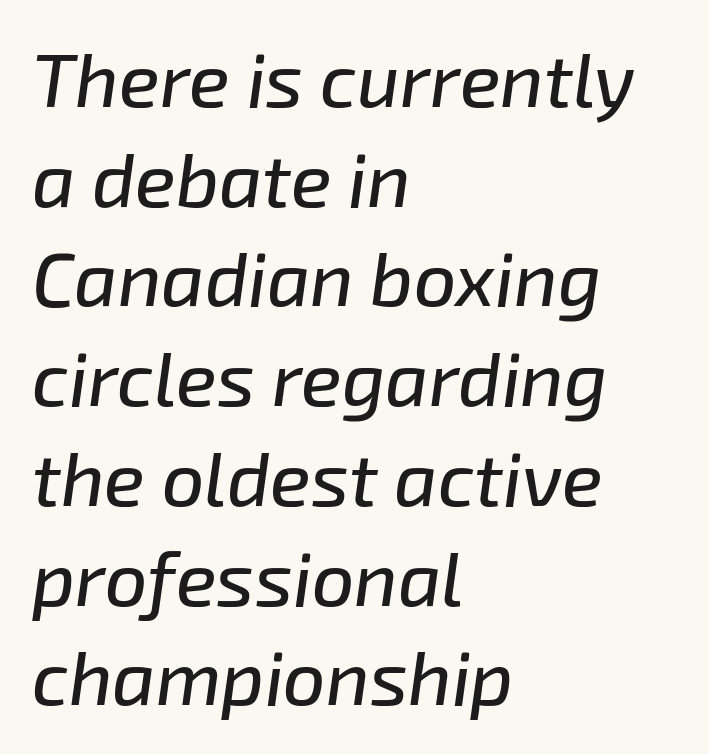
The image shows 75 px text type, italic (leaning right); set left-aligned, normal line spacing (1.33x), normal letter spacing, not underlined; low stroke contrast and a medium x-height.
